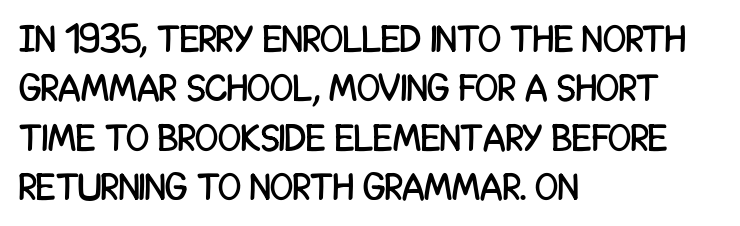
The image shows 38 px condensed sans-serif type, upright; set left-aligned, normal line spacing (1.3x), normal letter spacing, not underlined; low stroke contrast and a large x-height.
